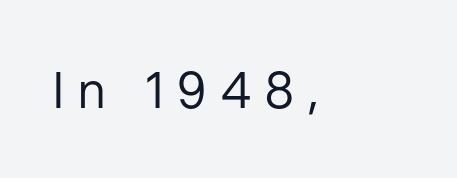
The image shows 50 px regular-weight sans-serif type, upright; set unusually wide letter spacing (+0.29 em), not underlined; low stroke contrast and a medium x-height.
